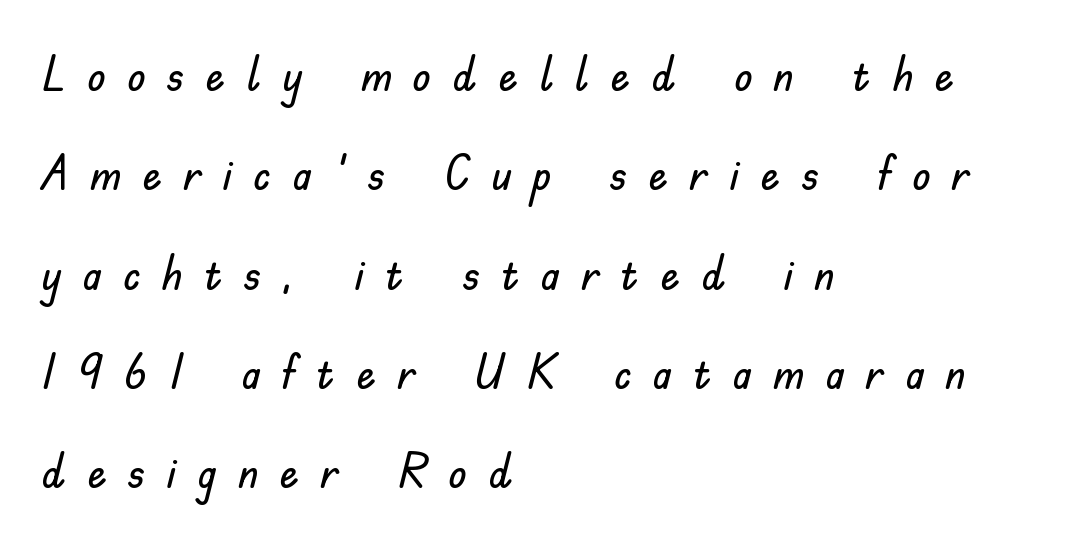
The image shows 48 px sans-serif type; set left-aligned, loose line spacing (2.07x), unusually wide letter spacing (+0.44 em), not underlined; low stroke contrast and a small x-height.
